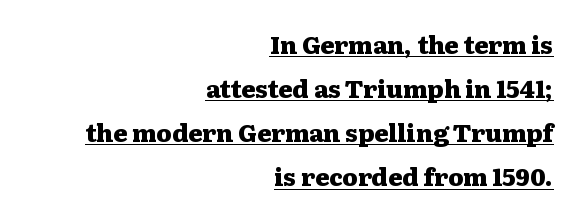
You can tell it's not italic because the verticals are truly vertical. As a designer I'd log this as weight 700, bold. Glyph-to-glyph distance matches everyday printed text. The paragraph has a hard right edge and a soft left edge. Emphasis is given by a line drawn under the lettering.
